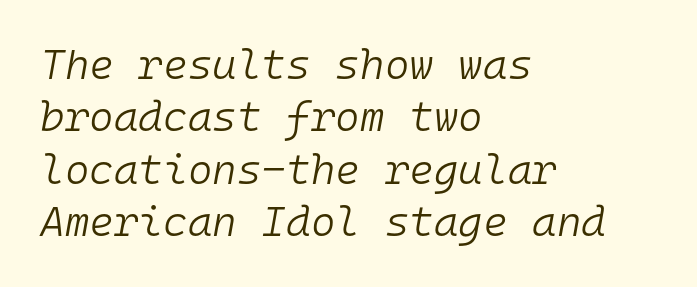
{"italic": "yes", "lean": "right", "slant_degrees": 10, "bold": "no", "weight": "light", "width": "normal", "stroke_contrast": "low", "x_height": "medium", "monospaced": "yes", "underline": "no", "align": "left", "line_spacing": "normal", "line_spacing_ratio": 1.25, "letter_spacing": "normal", "letter_spacing_em": 0.0, "glyph_px": 42}
